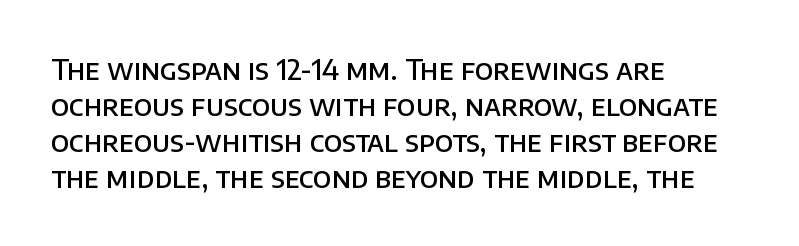
The image shows 28 px semibold sans-serif type, upright; set left-aligned, normal line spacing (1.28x), normal letter spacing, not underlined; low stroke contrast and a large x-height.
